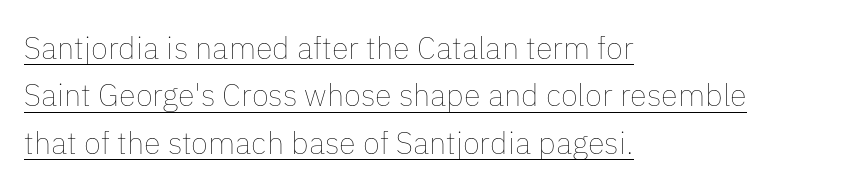
This block has exactly the height ordinary leading produces. A typesetter would call this proportional, since set widths differ per character. The typesetter chose a ragged-right arrangement here. Nothing unusual about the tracking: characters are spaced as the font intends. The font is comparable to plain body text, perhaps lighter. Notice how a bar underscores the lettering throughout.
